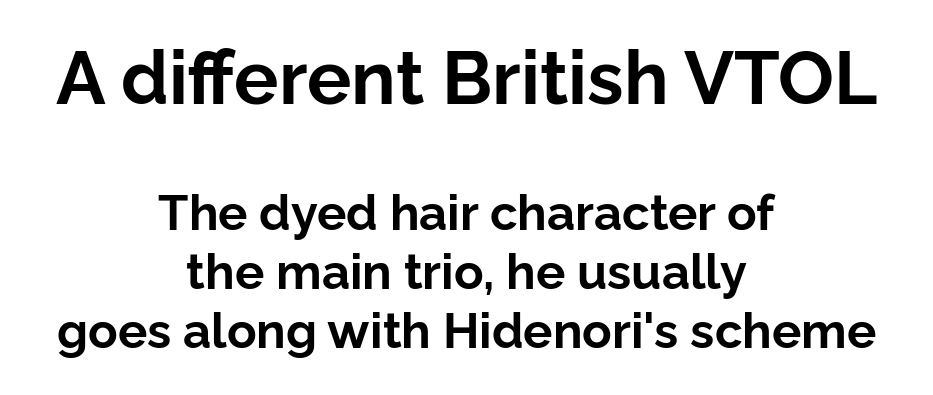
In terms of posture, this sample is upright. The characters look thick and weighty, a clear bold. The first block has been scaled up relative to the second. These lines keep a tight, regular rhythm from letter to letter. A sans-serif font was chosen for this passage. The passage shown is typed in a proportional face where columns would drift.
